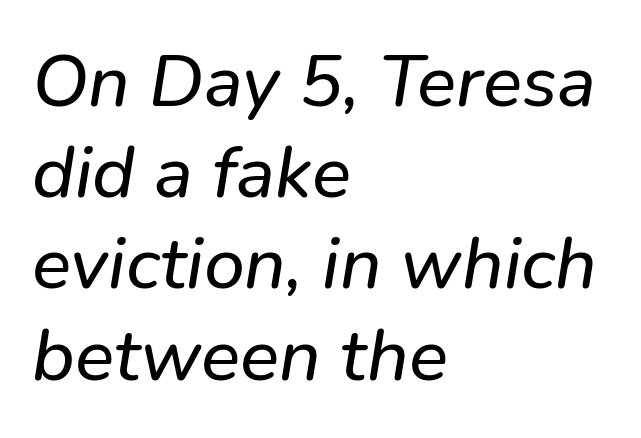
The lines are quadded left. How are the letters spaced? Ordinarily, with no added tracking. Letters rest on an invisible, unmarked baseline. Here the designer chose a conventional face with non-uniform glyph widths. Normally led — the rows are evenly, conventionally spaced.
